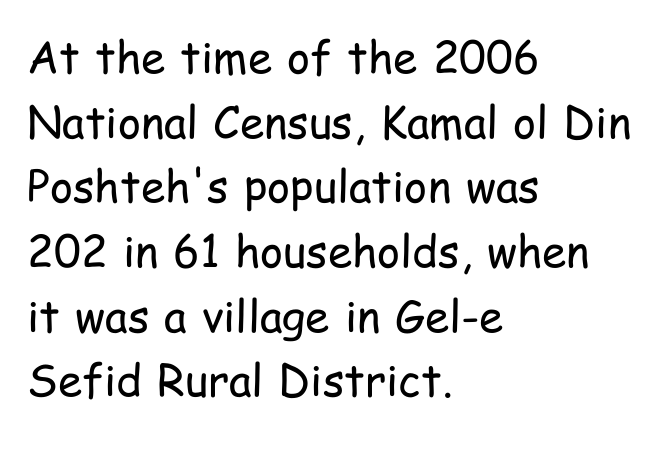
Stroke mass is kept to a normal reading level or below. Whoever set this chose a conventional vertical rhythm. Caption: standard tracking, unaltered. Does the copy run flush right? No — it runs flush left. If you drew a line through each stem, it would be perfectly vertical. Observe the absence of serifs on each vertical stroke in this sample.
